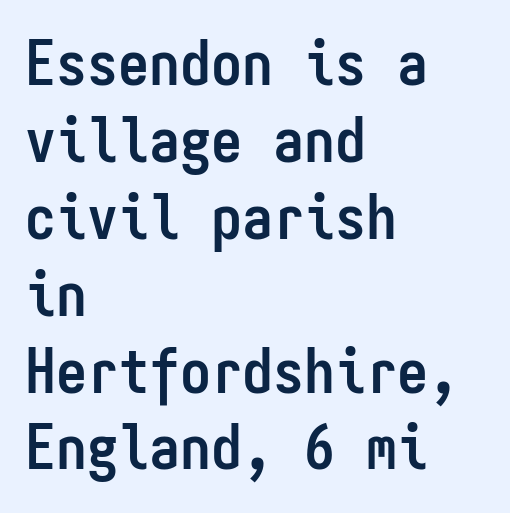
The space beneath each line is pristine and unruled. The face used here has the dense, thick strokes of a bold. Classification — sans serif. These lines are rendered in a fixed-pitch font. A student would call this left alignment; a typographer would say flush left, rag right.
